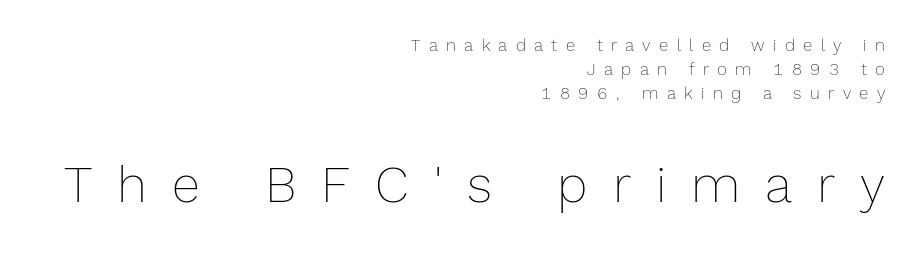
Varying glyph widths throughout — classic text-font behaviour. Weight: regular or lighter. Whoever set this chose a conventional vertical rhythm. Letter spacing: wide. Posture: straight, roman, zero tilt. Underline: absent.
